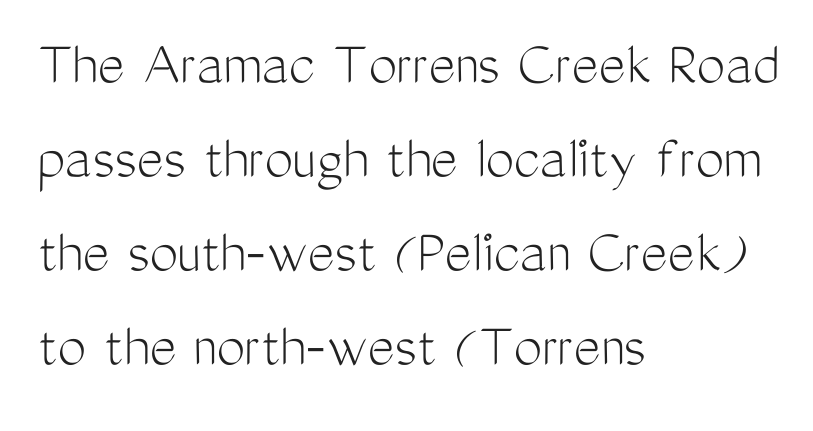
The image shows 64 px light, condensed sans-serif type, upright; set left-aligned, normal line spacing (1.47x), normal letter spacing, not underlined; medium stroke contrast and a medium x-height.
